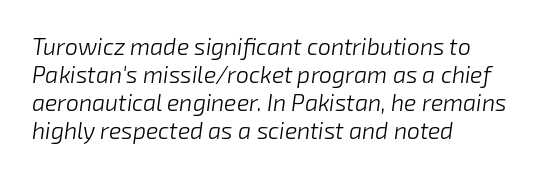
Q: Is the text bold? A: No.
Q: Is the text italic (slanted)? A: Yes, it leans right by about 8 degrees.
Q: Is the text underlined? A: No.
Q: How is the paragraph aligned? A: Left-aligned.
Q: Is the spacing between letters normal or unusually wide? A: Normal.
